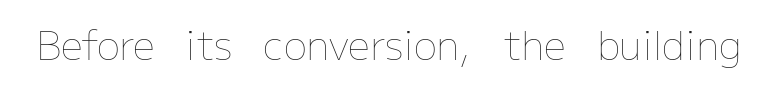
The image shows 39 px thin type, upright; set normal letter spacing, not underlined; low stroke contrast and a medium x-height.
